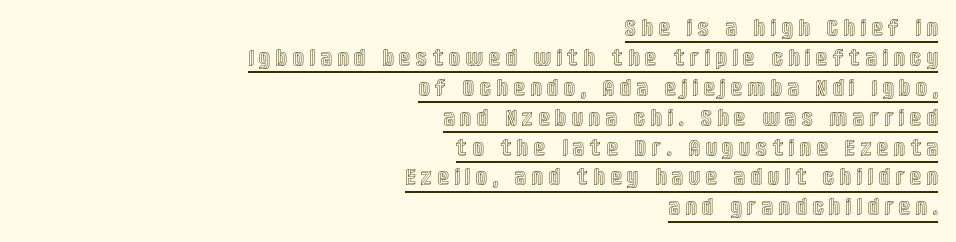
{"italic": "no", "underline": "yes", "align": "right", "line_spacing": "normal", "line_spacing_ratio": 1.3, "letter_spacing": "wide", "letter_spacing_em": 0.3, "glyph_px": 23}
